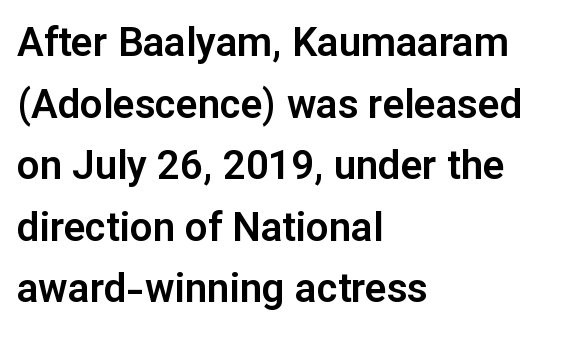
{"serif": "no", "italic": "no", "width": "normal", "stroke_contrast": "low", "x_height": "medium", "monospaced": "no", "underline": "no", "align": "left", "line_spacing": "normal", "line_spacing_ratio": 1.54, "letter_spacing": "normal", "letter_spacing_em": 0.0, "glyph_px": 40}
